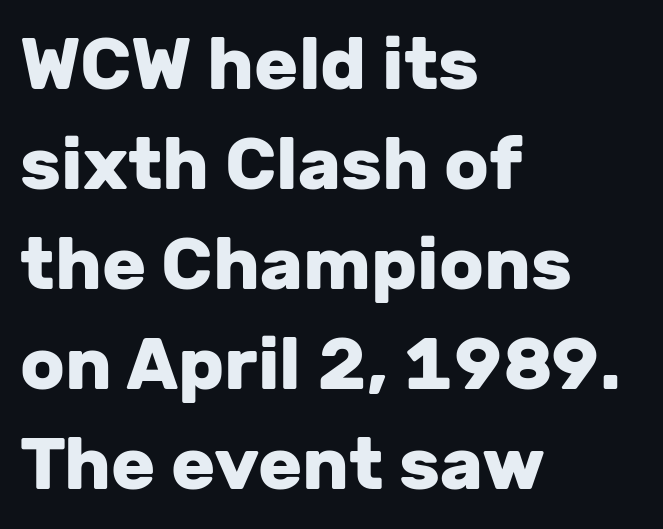
The image shows 73 px heavy sans-serif type, upright; set left-aligned, normal line spacing (1.37x), normal letter spacing, not underlined; low stroke contrast and a medium x-height.
